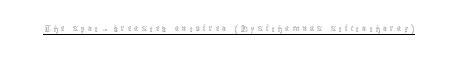
Q: Is the text bold? A: No.
Q: Is the text italic (slanted)? A: No, it is upright.
Q: Is the text underlined? A: Yes.
